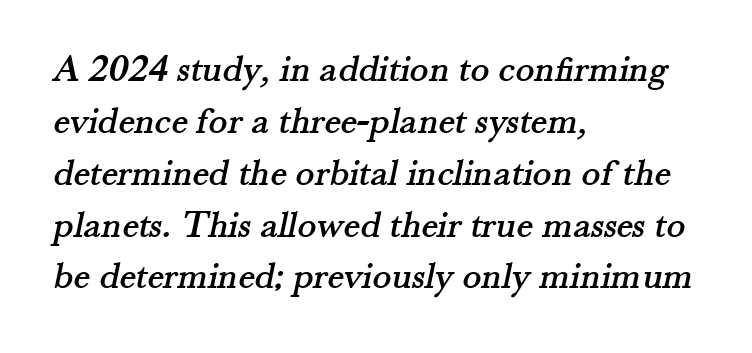
{"serif": "yes", "width": "normal", "stroke_contrast": "medium", "x_height": "small", "monospaced": "no", "underline": "no", "align": "left", "line_spacing": "normal", "line_spacing_ratio": 1.33, "letter_spacing": "normal", "letter_spacing_em": 0.0, "glyph_px": 39}
